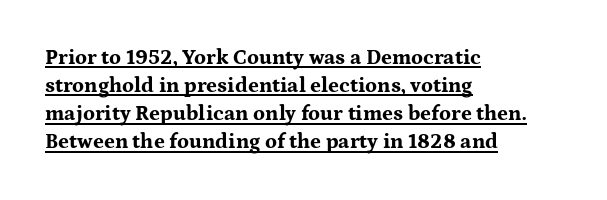
The image shows 21 px bold type, upright; set left-aligned, normal line spacing (1.34x), normal letter spacing, underlined.
